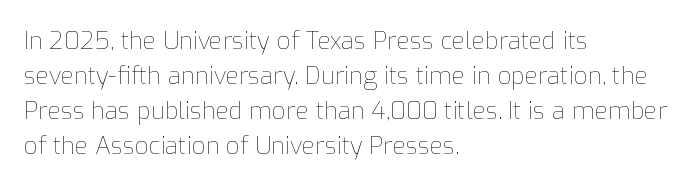
The image shows 24 px text type, upright; set left-aligned, normal line spacing (1.46x), normal letter spacing, not underlined.
